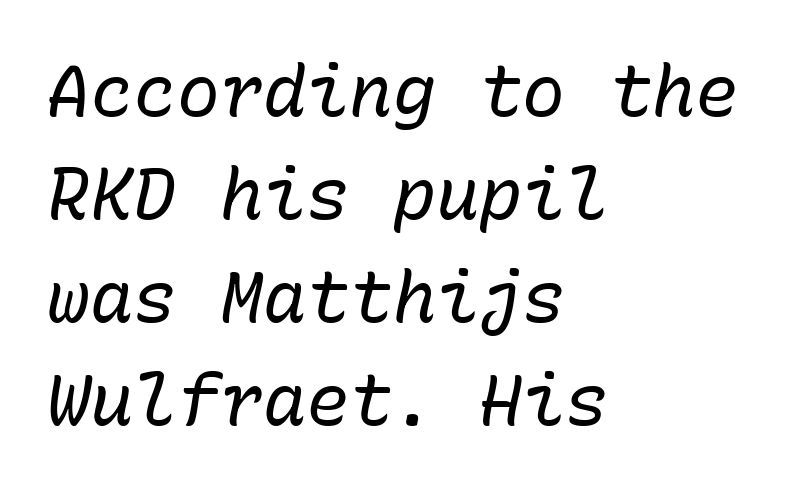
Q: Is the text bold? A: No.
Q: Is the text italic (slanted)? A: Yes, it leans right by about 10 degrees.
Q: Is the text underlined? A: No.
Q: How is the paragraph aligned? A: Left-aligned.
Q: Is the spacing between letters normal or unusually wide? A: Normal.
Q: Is the spacing between lines tight, normal or loose? A: Normal.
Q: Width (condensed, normal, or wide)? A: Normal.
Q: Stroke contrast? A: Low.
Q: x-height? A: Medium.
Q: Monospaced? A: Yes.
